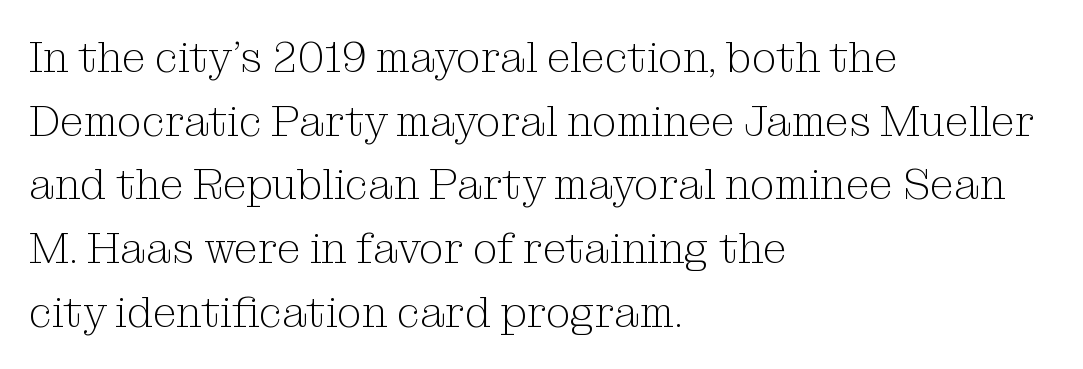
The glyphs in this specimen are seriffed. Proportional: the letters do not fall into vertical columns. The foot of each line stays bare and open. One-word summary of the alignment: left. Compared with typical body copy, the letter spacing here is the same. If you measured baseline to baseline, you'd find a middling distance.
